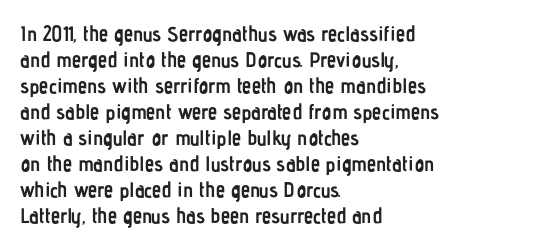
Q: Is the text bold? A: Yes.
Q: Is the text italic (slanted)? A: No, it is upright.
Q: Is the text underlined? A: No.
Q: How is the paragraph aligned? A: Left-aligned.
Q: Is the spacing between letters normal or unusually wide? A: Normal.
